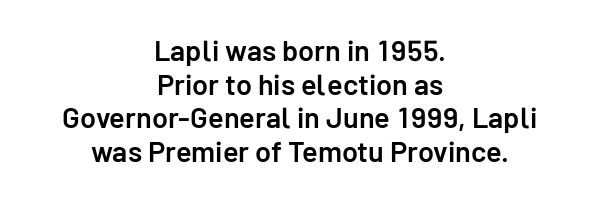
The image shows 29 px semibold sans-serif type, upright; set centered, line spacing 1.16x, normal letter spacing, not underlined; low stroke contrast and a medium x-height.
